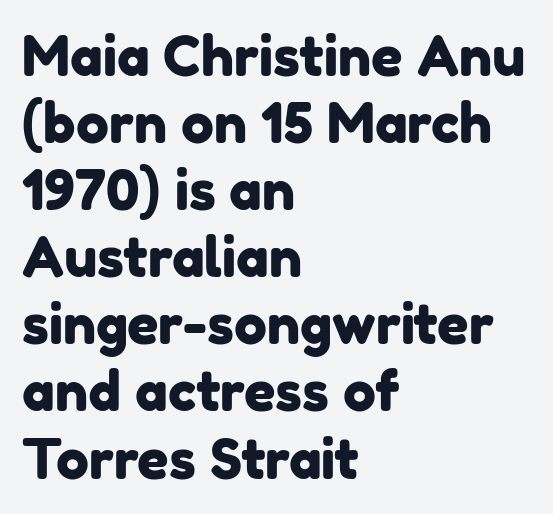
Q: Is the typeface a serif or a sans-serif typeface? A: Sans-serif.
Q: Is the text underlined? A: No.
Q: How is the paragraph aligned? A: Left-aligned.
Q: Is the spacing between letters normal or unusually wide? A: Normal.
Q: Width (condensed, normal, or wide)? A: Normal.
Q: Stroke contrast? A: Low.
Q: x-height? A: Medium.
Q: Monospaced? A: No.
